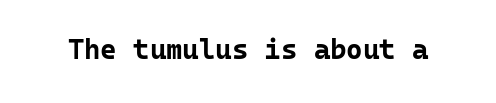
Unmarked baselines from the first word to the last. The rendering shows plain stroke endings on the letterforms — a sans-serif design. Compared with typical body copy, the letter spacing here is the same. Spacing verdict: monospaced, one width for all characters.
